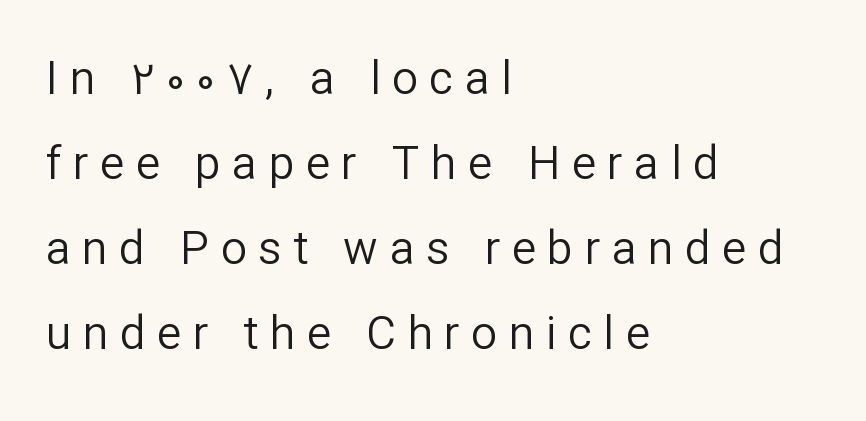
The image shows 46 px regular-weight sans-serif type, upright; set left-aligned, line spacing 1.85x, unusually wide letter spacing (+0.25 em), not underlined; low stroke contrast and a medium x-height.
